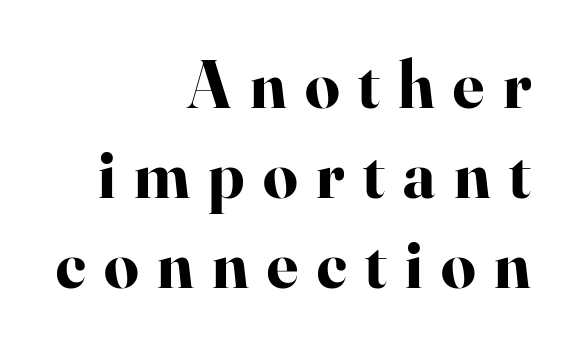
{"serif": "yes", "italic": "no", "bold": "yes", "weight": "bold", "width": "normal", "stroke_contrast": "high", "x_height": "small", "monospaced": "no", "underline": "no", "align": "right", "line_spacing": "normal", "line_spacing_ratio": 1.32, "letter_spacing": "wide", "letter_spacing_em": 0.27, "glyph_px": 68}
